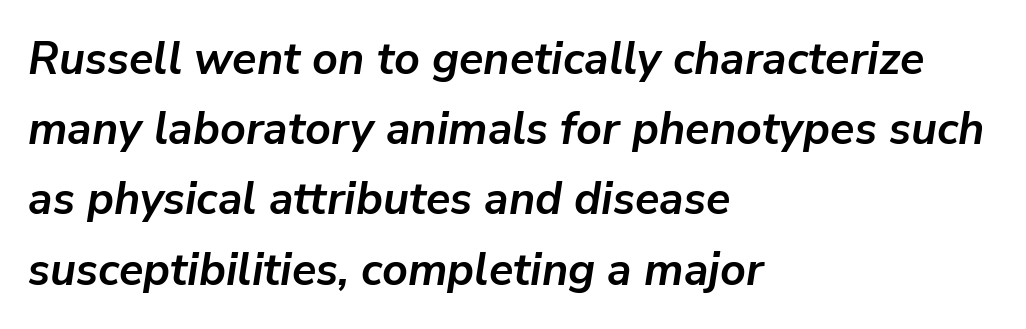
Q: Is the text bold? A: Yes.
Q: Is the text italic (slanted)? A: Yes, it leans right by about 9 degrees.
Q: Is the text underlined? A: No.
Q: How is the paragraph aligned? A: Left-aligned.
Q: Is the spacing between letters normal or unusually wide? A: Normal.
Q: Is the spacing between lines tight, normal or loose? A: Normal.
Q: Width (condensed, normal, or wide)? A: Normal.
Q: Stroke contrast? A: Low.
Q: x-height? A: Medium.
Q: Monospaced? A: No.
